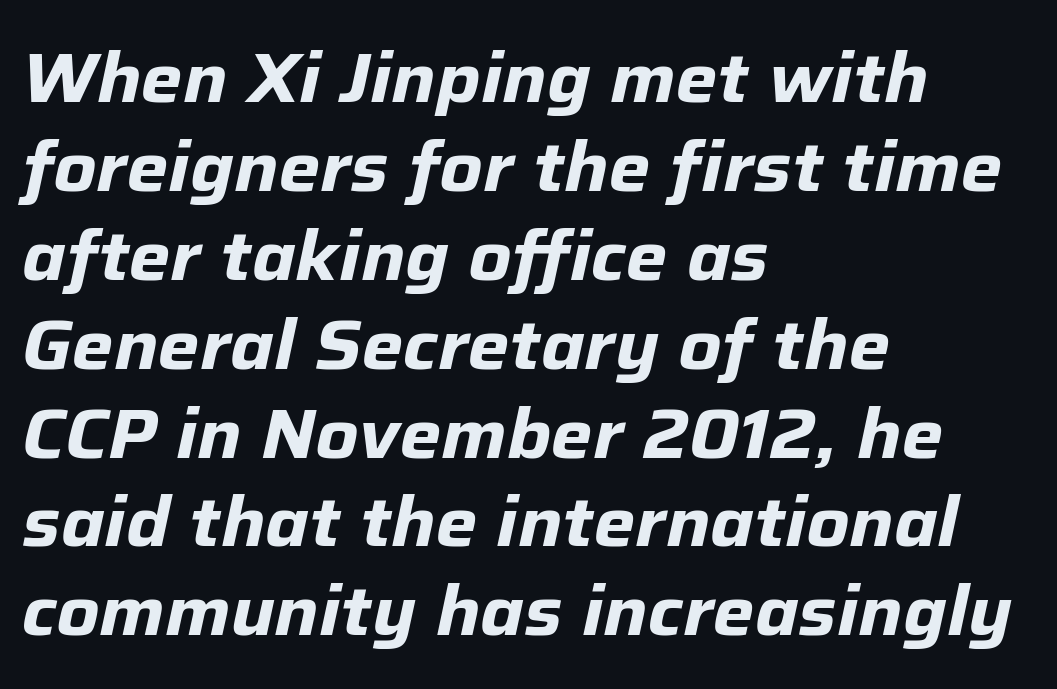
{"italic": "yes", "lean": "right", "slant_degrees": 12, "bold": "yes", "weight": "bold", "width": "normal", "stroke_contrast": "low", "x_height": "medium", "monospaced": "no", "underline": "no", "align": "left", "line_spacing": "normal", "line_spacing_ratio": 1.27, "letter_spacing": "normal", "letter_spacing_em": 0.0, "glyph_px": 70}
